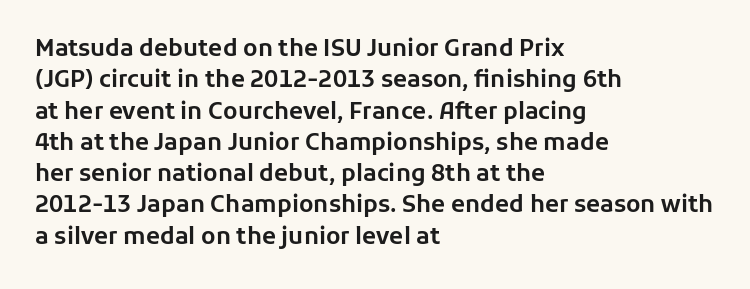
Q: Is the text italic (slanted)? A: No, it is upright.
Q: Is the text underlined? A: No.
Q: How is the paragraph aligned? A: Left-aligned.
Q: Is the spacing between letters normal or unusually wide? A: Normal.
Q: Is the spacing between lines tight, normal or loose? A: Normal.
